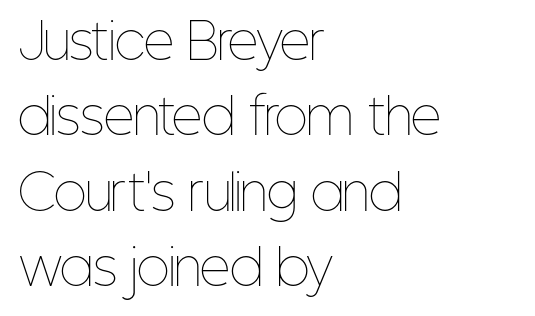
The rendering uses natural spacing where letterforms have individual widths. This is the regular roman posture of the typeface. Typeset ragged right — the left edge is the straight one. The letters sit at their default tracking, neither squeezed nor spread.
